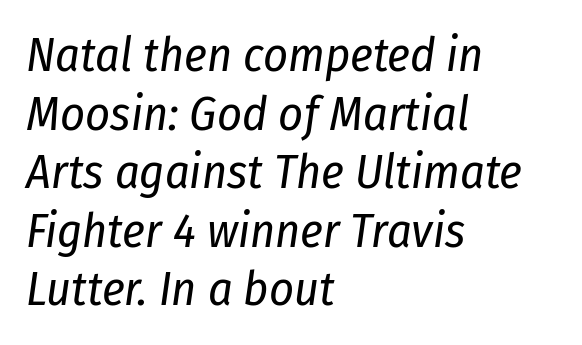
Italic: yes, the glyphs are oblique. Here the designer chose a conventional face with non-uniform glyph widths. Every row of glyphs begins at an identical x-position on the left. This rendering leaves character spacing at its baseline value. Anything drawn beneath the words? Only blank space. This is not heavy type; no bold has been used.
